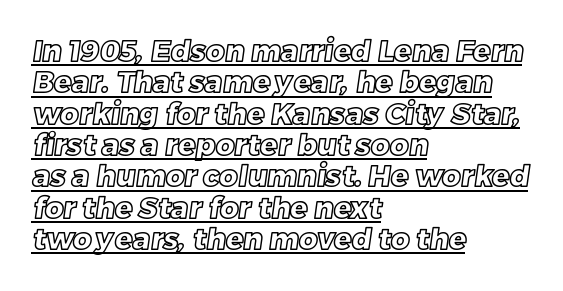
{"width": "normal", "x_height": "large", "monospaced": "no", "underline": "yes", "align": "left", "line_spacing": "tight", "line_spacing_ratio": 1.08, "letter_spacing": "normal", "letter_spacing_em": 0.0, "glyph_px": 29}
